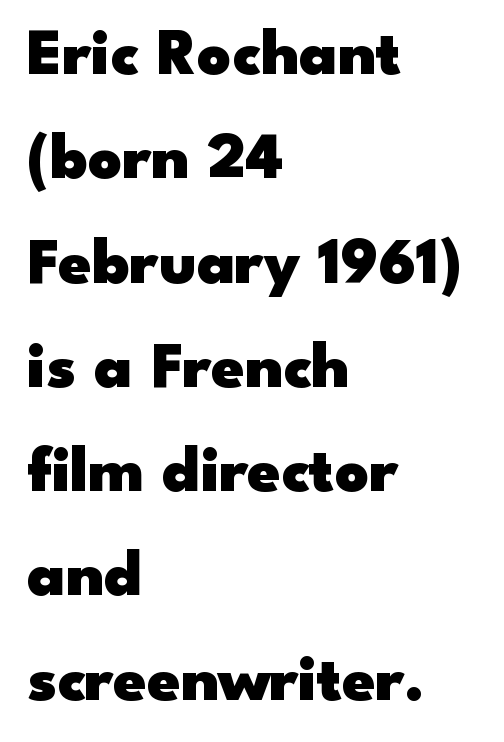
The image shows 66 px heavy, wide sans-serif type, upright; set left-aligned, normal line spacing (1.58x), normal letter spacing, not underlined; low stroke contrast and a small x-height.
